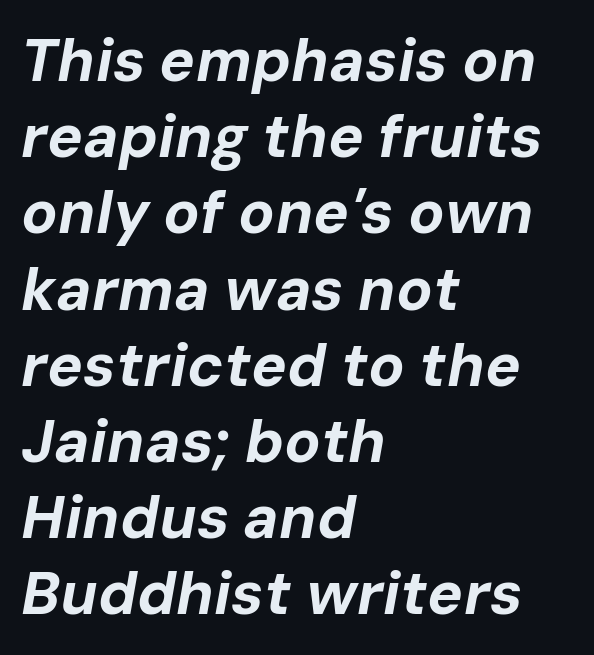
The image shows 60 px bold type, italic (leaning right); set left-aligned, normal line spacing (1.27x), normal letter spacing, not underlined; low stroke contrast and a medium x-height.
